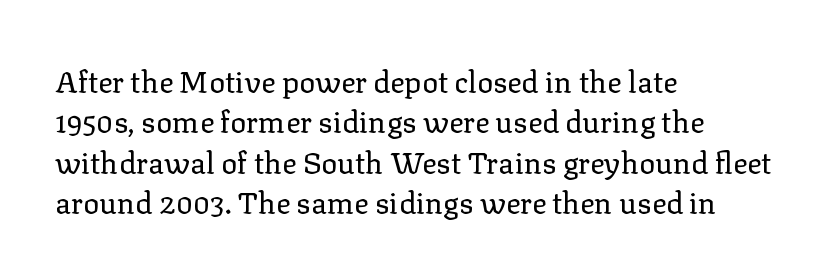
{"serif": "yes", "italic": "no", "bold": "no", "weight": "regular", "width": "normal", "stroke_contrast": "low", "x_height": "medium", "monospaced": "no", "underline": "no", "align": "left", "line_spacing": "normal", "line_spacing_ratio": 1.35, "letter_spacing": "normal", "letter_spacing_em": 0.0, "glyph_px": 30}
